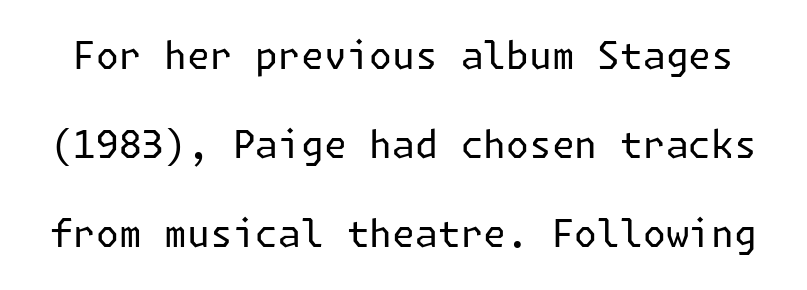
There is no visible air inserted between adjacent glyphs. Leading is clearly above the norm, producing a sparse column. To sum up the face: it is a sans, with no serifs. The area under the type is left untouched. Stems and bowls with no extra thickness — not bold. No italicization has been applied; the sample stays upright.
